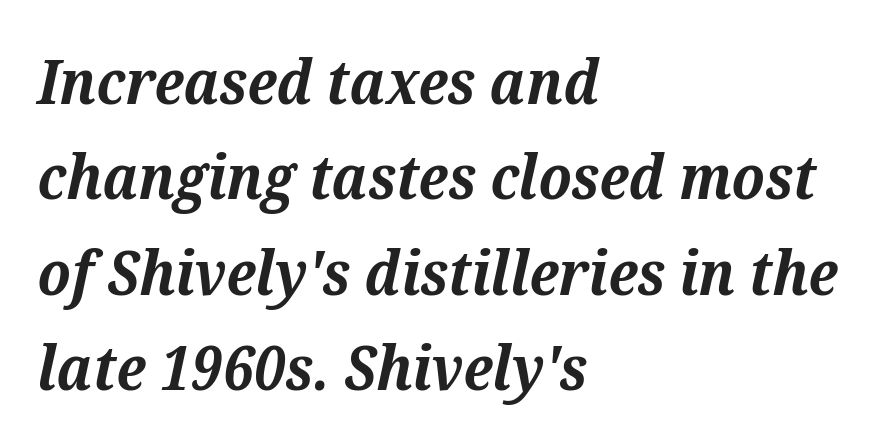
The image shows 62 px bold serif type, italic (leaning right); set left-aligned, normal line spacing (1.54x), normal letter spacing, not underlined; medium stroke contrast and a medium x-height.
